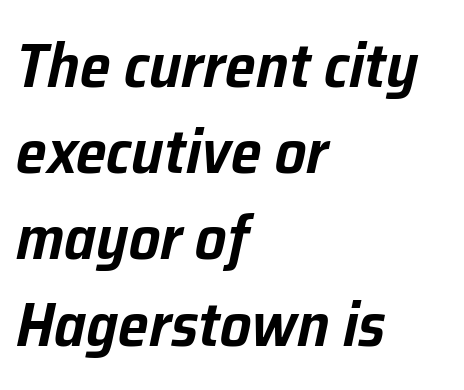
Think of a printed novel: that variable character pitch is what you see here. Emphasis-style slanted type is in use. Between one letter and the next there's only the usual sliver of space. Regarding leading, the lines here are spaced in the standard way. The glyphs are unaccompanied by any horizontal stroke below them.
